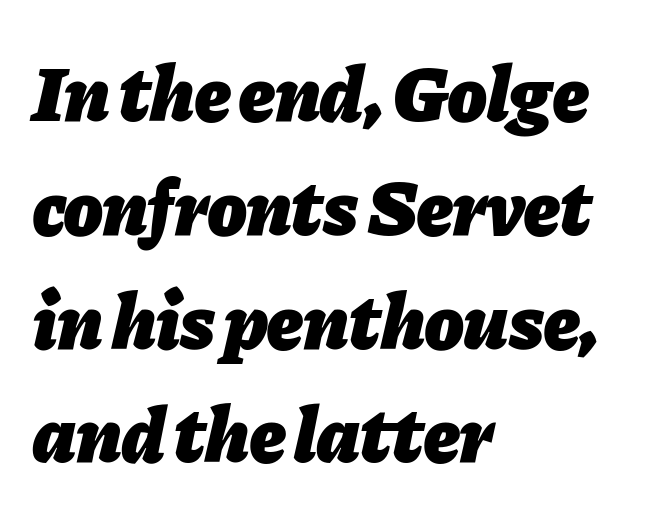
{"italic": "yes", "lean": "right", "slant_degrees": 11, "bold": "yes", "weight": "heavy", "width": "normal", "stroke_contrast": "low", "x_height": "medium", "monospaced": "no", "underline": "no", "align": "left", "line_spacing": "normal", "line_spacing_ratio": 1.44, "letter_spacing": "normal", "letter_spacing_em": 0.0, "glyph_px": 79}
